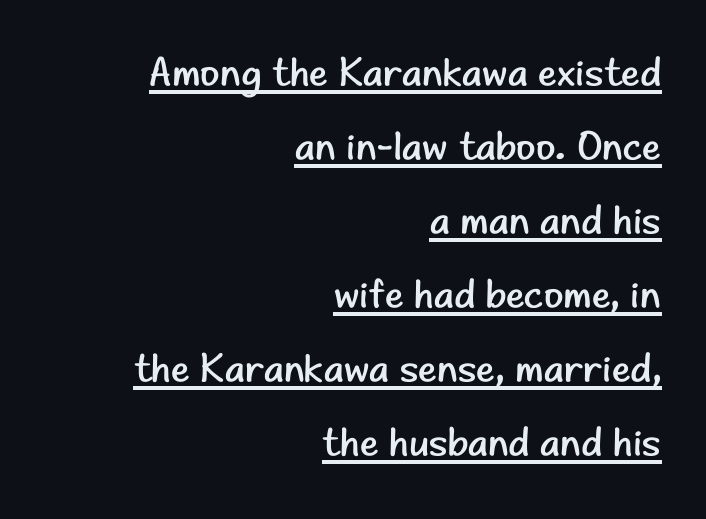
Q: Is the text bold? A: No.
Q: Is the text italic (slanted)? A: No, it is upright.
Q: Is the typeface a serif or a sans-serif typeface? A: Sans-serif.
Q: Is the text underlined? A: Yes.
Q: How is the paragraph aligned? A: Right-aligned.
Q: Is the spacing between letters normal or unusually wide? A: Normal.
Q: Width (condensed, normal, or wide)? A: Normal.
Q: Stroke contrast? A: Low.
Q: x-height? A: Small.
Q: Monospaced? A: No.
